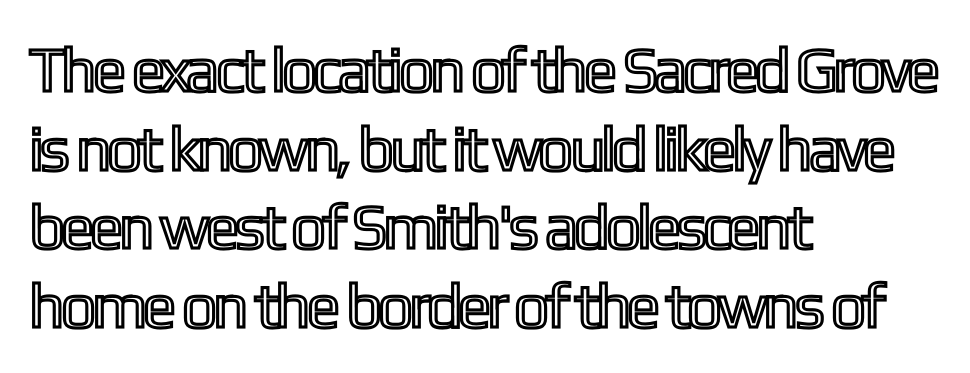
Q: Is the text italic (slanted)? A: No, it is upright.
Q: Is the text underlined? A: No.
Q: How is the paragraph aligned? A: Left-aligned.
Q: Is the spacing between letters normal or unusually wide? A: Normal.
Q: Is the spacing between lines tight, normal or loose? A: Normal.
Q: Width (condensed, normal, or wide)? A: Condensed.
Q: x-height? A: Medium.
Q: Monospaced? A: No.
